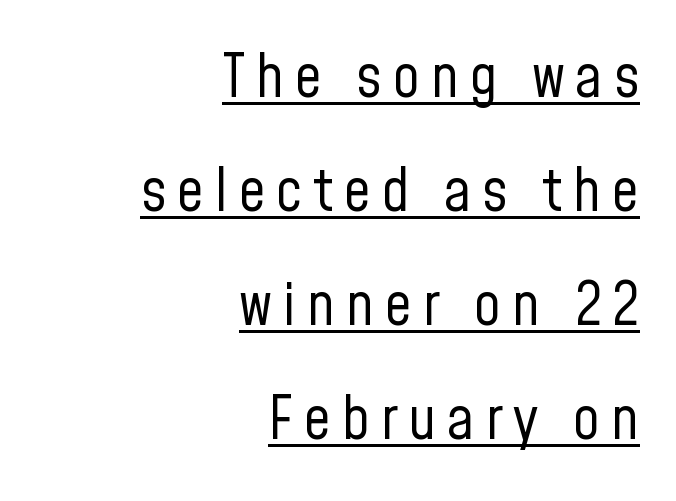
{"serif": "no", "italic": "no", "bold": "no", "weight": "regular", "width": "condensed", "stroke_contrast": "low", "x_height": "medium", "monospaced": "no", "underline": "yes", "align": "right", "line_spacing": "loose", "line_spacing_ratio": 1.9, "glyph_px": 60}
